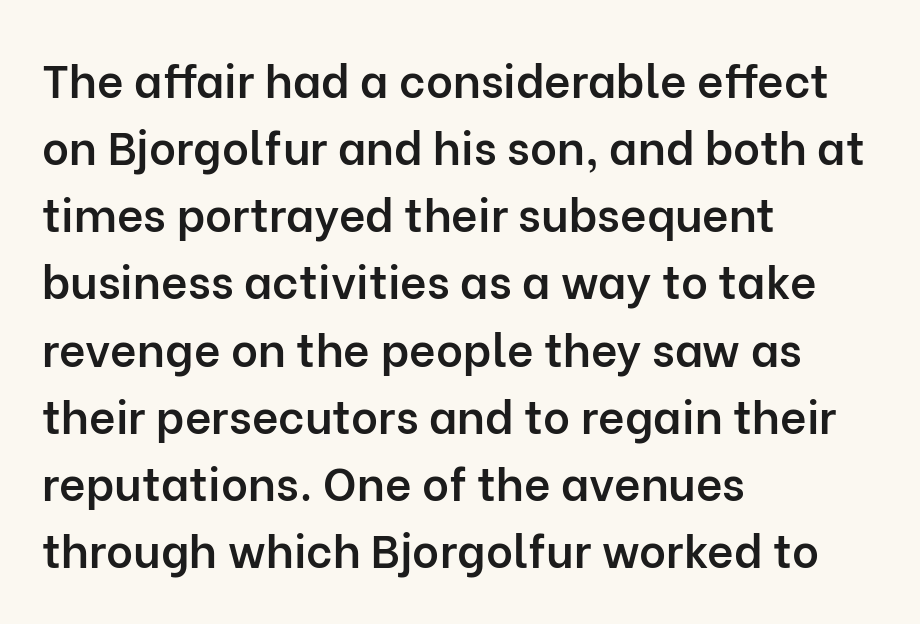
The image shows 46 px semibold sans-serif type, upright; set left-aligned, normal line spacing (1.46x), normal letter spacing, not underlined; low stroke contrast and a medium x-height.
